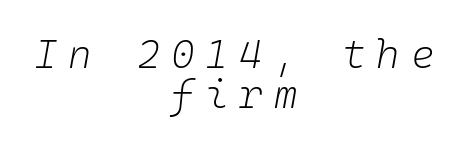
Letter spacing: wide. You can tell it's italic because the verticals aren't actually vertical. Tightly led — the rows are bunched. The characters are drawn with everyday or finer stroke widths.
